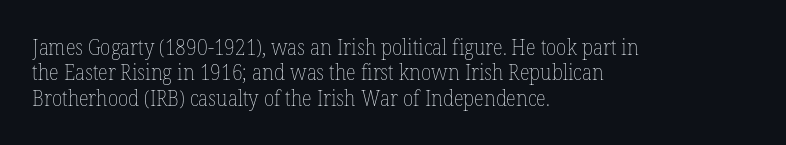
The image shows 21 px text type, upright; set left-aligned, line spacing 1.21x, normal letter spacing, not underlined.
